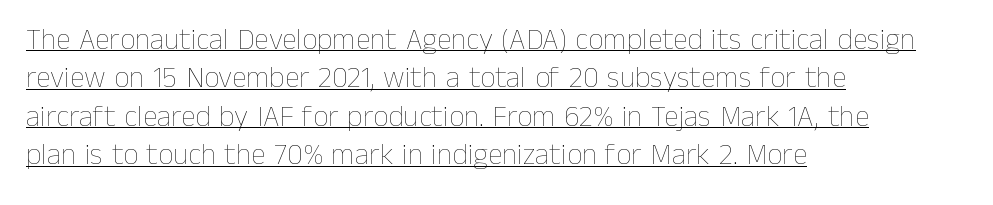
The image shows 30 px thin type, upright; set left-aligned, normal line spacing (1.28x), normal letter spacing, underlined; low stroke contrast and a medium x-height.
